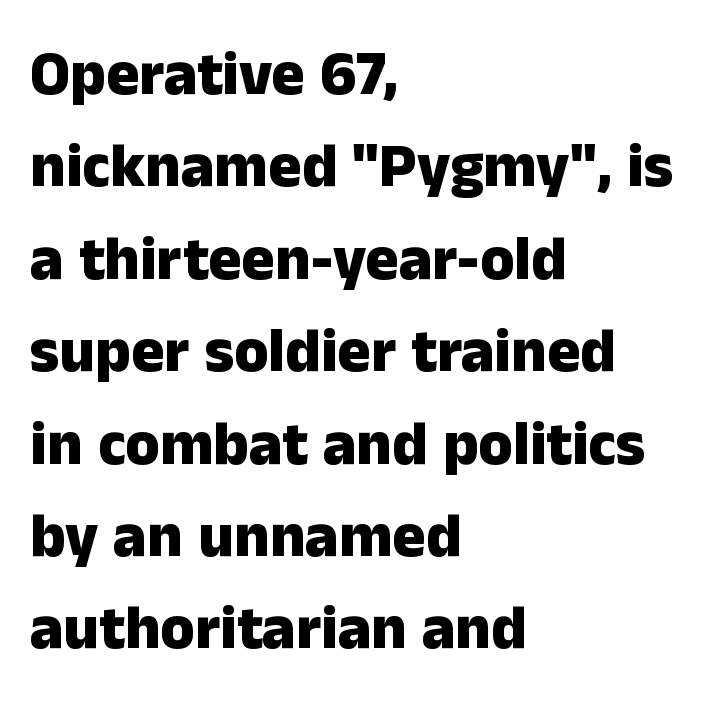
The image shows 62 px heavy sans-serif type, upright; set left-aligned, normal line spacing (1.49x), normal letter spacing, not underlined; low stroke contrast and a medium x-height.
